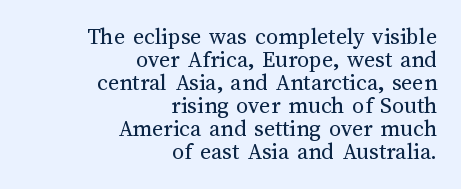
The image shows 24 px text type, upright; set right-aligned, tight line spacing (0.96x), normal letter spacing, not underlined.
